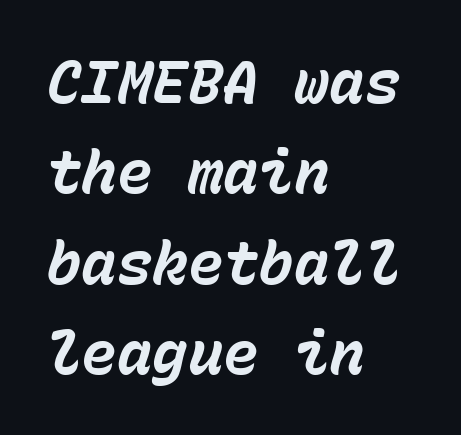
Q: Is the text bold? A: Yes.
Q: Is the text italic (slanted)? A: Yes, it leans right by about 15 degrees.
Q: Is the text underlined? A: No.
Q: How is the paragraph aligned? A: Left-aligned.
Q: Is the spacing between letters normal or unusually wide? A: Normal.
Q: Is the spacing between lines tight, normal or loose? A: Normal.
Q: Width (condensed, normal, or wide)? A: Normal.
Q: Stroke contrast? A: Low.
Q: x-height? A: Medium.
Q: Monospaced? A: Yes.
